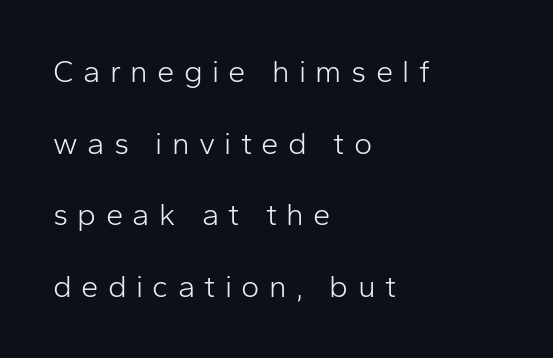
How would I describe the line gaps? Wide and relaxed. Beneath every word, the page is bare. The font sits on the lighter half of the weight spectrum, regular included. This rendering uses left alignment, leaving the right contour irregular. Spacing between characters has been opened up far beyond the box default. Classification — sans serif.
